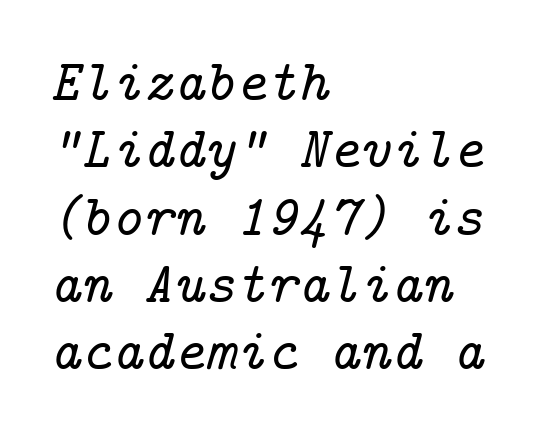
Q: Is the text italic (slanted)? A: Yes, it leans right by about 14 degrees.
Q: Is the typeface a serif or a sans-serif typeface? A: Serif.
Q: Is the text underlined? A: No.
Q: How is the paragraph aligned? A: Left-aligned.
Q: Is the spacing between letters normal or unusually wide? A: Normal.
Q: Is the spacing between lines tight, normal or loose? A: Tight.
Q: Width (condensed, normal, or wide)? A: Normal.
Q: Stroke contrast? A: Low.
Q: x-height? A: Medium.
